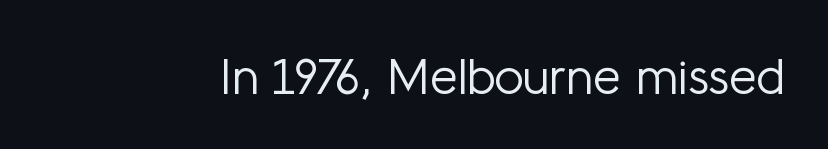
{"serif": "no", "italic": "no", "bold": "no", "weight": "light", "width": "normal", "stroke_contrast": "low", "x_height": "medium", "monospaced": "no", "underline": "no", "letter_spacing": "normal", "letter_spacing_em": 0.0, "glyph_px": 50}
